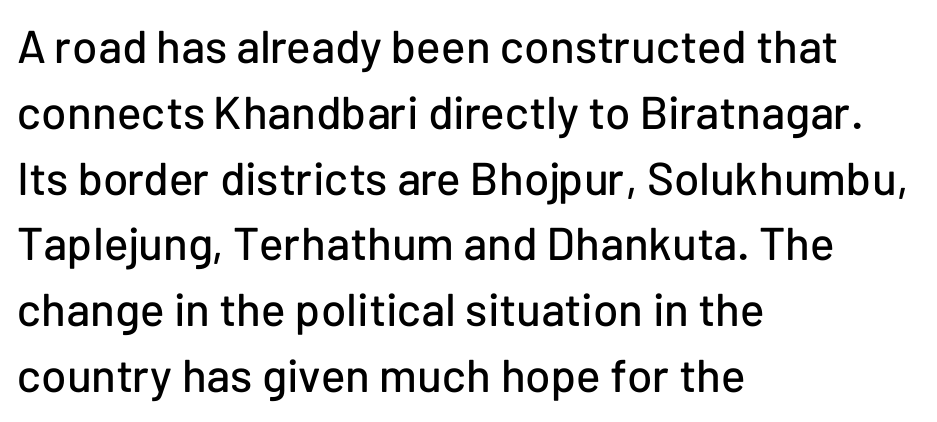
The image shows 46 px sans-serif type, upright; set left-aligned, normal line spacing (1.43x), normal letter spacing, not underlined; low stroke contrast and a medium x-height.
